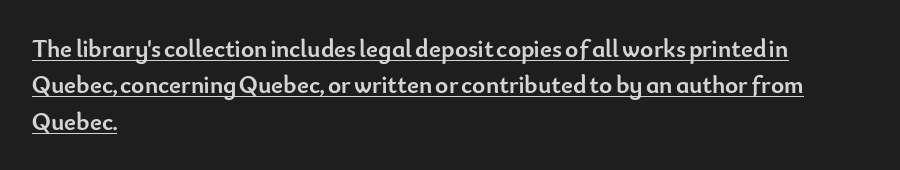
{"italic": "no", "bold": "yes", "underline": "yes", "align": "left", "line_spacing": "normal", "line_spacing_ratio": 1.46, "letter_spacing": "normal", "letter_spacing_em": 0.0, "glyph_px": 25}
